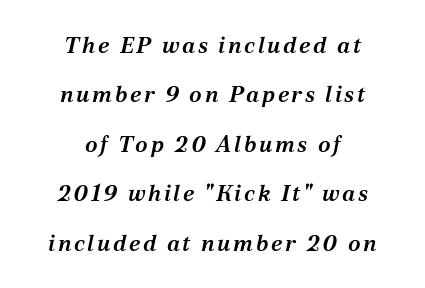
Q: Is the text bold? A: Semi-bold.
Q: Is the text italic (slanted)? A: Yes, it leans right by about 12 degrees.
Q: Is the text underlined? A: No.
Q: How is the paragraph aligned? A: Centered.
Q: Is the spacing between lines tight, normal or loose? A: Loose.
